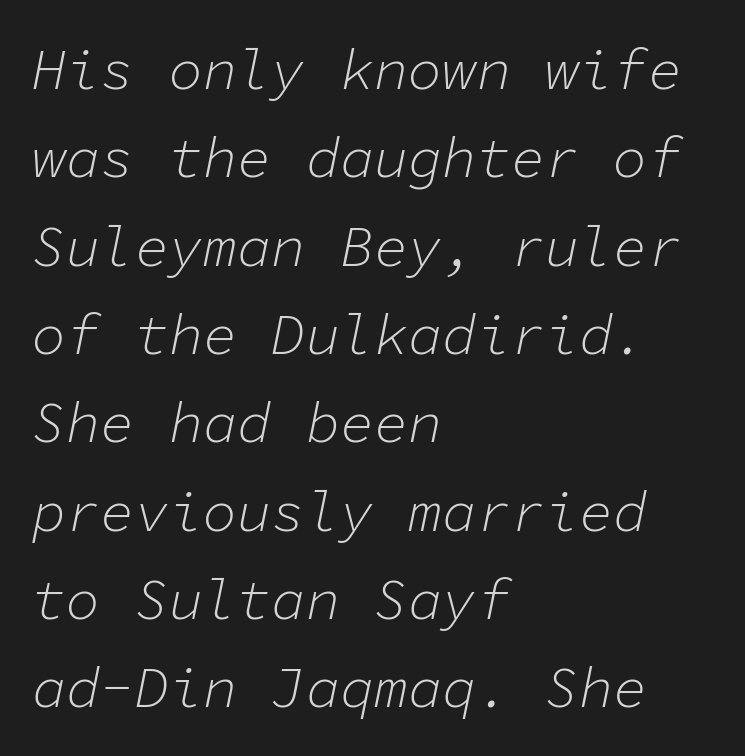
Q: Is the text bold? A: No.
Q: Is the text italic (slanted)? A: Yes, it leans right by about 11 degrees.
Q: Is the text underlined? A: No.
Q: How is the paragraph aligned? A: Left-aligned.
Q: Is the spacing between letters normal or unusually wide? A: Normal.
Q: Is the spacing between lines tight, normal or loose? A: Normal.
Q: Width (condensed, normal, or wide)? A: Normal.
Q: Stroke contrast? A: Low.
Q: x-height? A: Medium.
Q: Monospaced? A: Yes.
